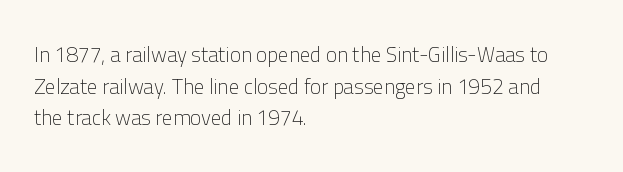
{"italic": "no", "bold": "no", "underline": "no", "align": "left", "line_spacing": "normal", "line_spacing_ratio": 1.51, "letter_spacing": "normal", "letter_spacing_em": 0.0, "glyph_px": 21}
